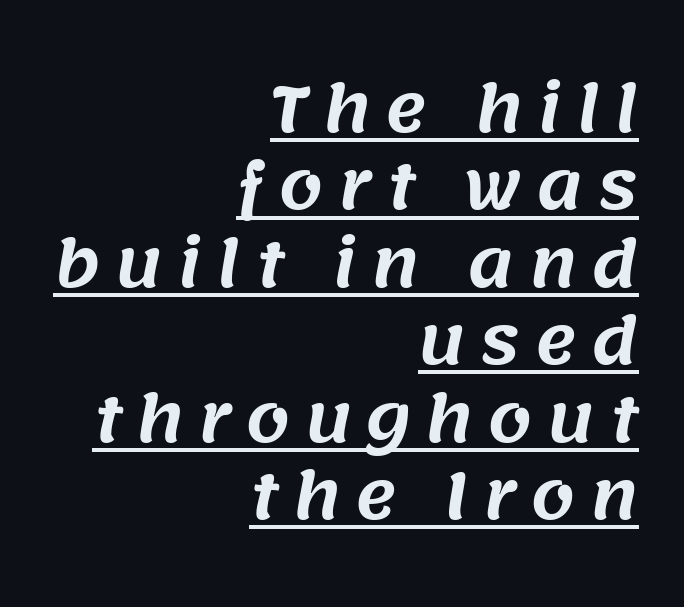
Short and long lines alike share a common ending point at right. Grotesque or geometric, the face here clearly has no serifs. Each word looks stretched out because of the extra space between its letters. The passage shown is typed in a proportional face where columns would drift. Underline: present.
